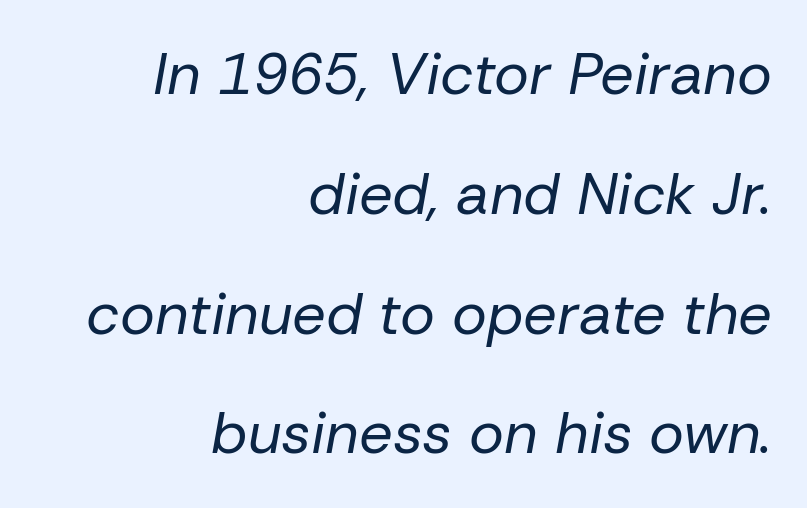
Q: Is the text bold? A: No.
Q: Is the text italic (slanted)? A: Yes, it leans right by about 10 degrees.
Q: Is the text underlined? A: No.
Q: How is the paragraph aligned? A: Right-aligned.
Q: Is the spacing between letters normal or unusually wide? A: Normal.
Q: Is the spacing between lines tight, normal or loose? A: Loose.
Q: Width (condensed, normal, or wide)? A: Normal.
Q: Stroke contrast? A: Low.
Q: x-height? A: Medium.
Q: Monospaced? A: No.
